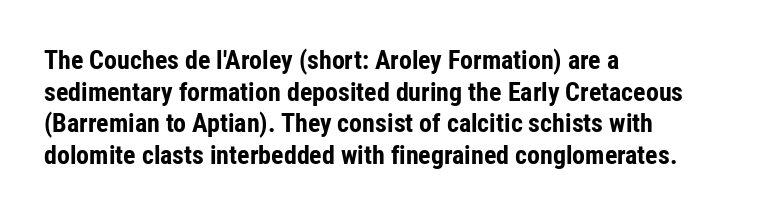
I'd describe the lettering as bold — thick and assertive. Words appear dense and cohesive because spacing is normal. Reading down the block, your eye returns to a fixed left position each line. The lettering holds an erect, upright posture throughout. Descender tails drop into unmarked territory.
